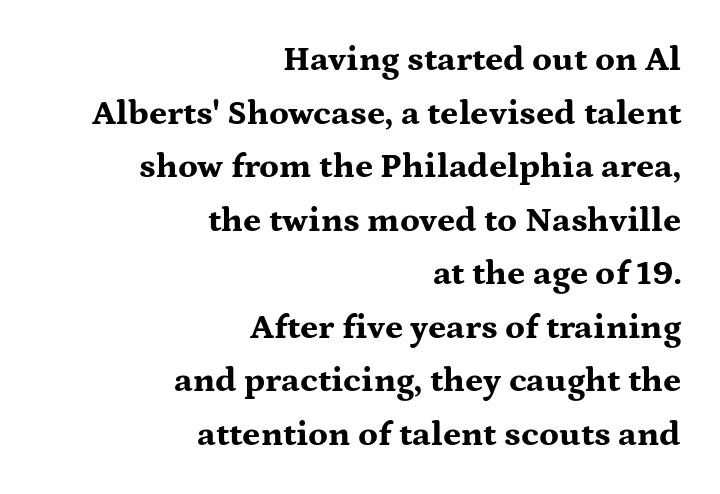
Designer's note — italics off, roman on. Varying glyph widths throughout — classic text-font behaviour. The typesetting leans heavy: a genuine bold. Lines of text with bare space underneath.
